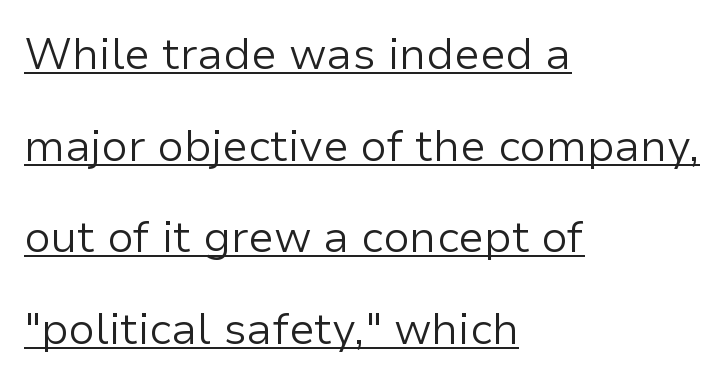
Q: Is the text bold? A: No.
Q: Is the text italic (slanted)? A: No, it is upright.
Q: Is the typeface a serif or a sans-serif typeface? A: Sans-serif.
Q: Is the text underlined? A: Yes.
Q: How is the paragraph aligned? A: Left-aligned.
Q: Is the spacing between letters normal or unusually wide? A: Normal.
Q: Is the spacing between lines tight, normal or loose? A: Loose.
Q: Width (condensed, normal, or wide)? A: Normal.
Q: Stroke contrast? A: Low.
Q: x-height? A: Medium.
Q: Monospaced? A: No.
